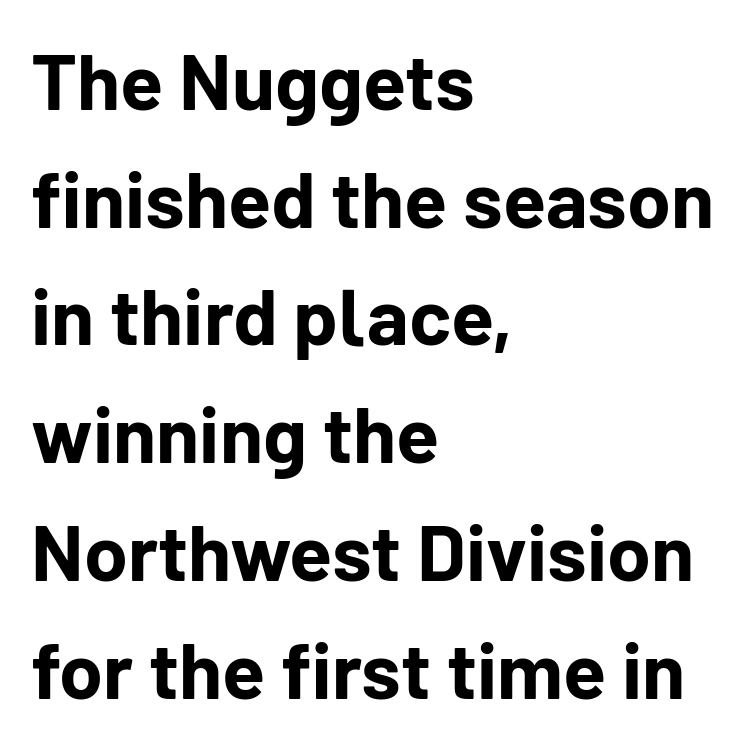
{"serif": "no", "italic": "no", "bold": "yes", "weight": "bold", "width": "normal", "stroke_contrast": "low", "x_height": "medium", "monospaced": "no", "underline": "no", "align": "left", "line_spacing": "normal", "line_spacing_ratio": 1.49, "letter_spacing": "normal", "letter_spacing_em": 0.0, "glyph_px": 79}
